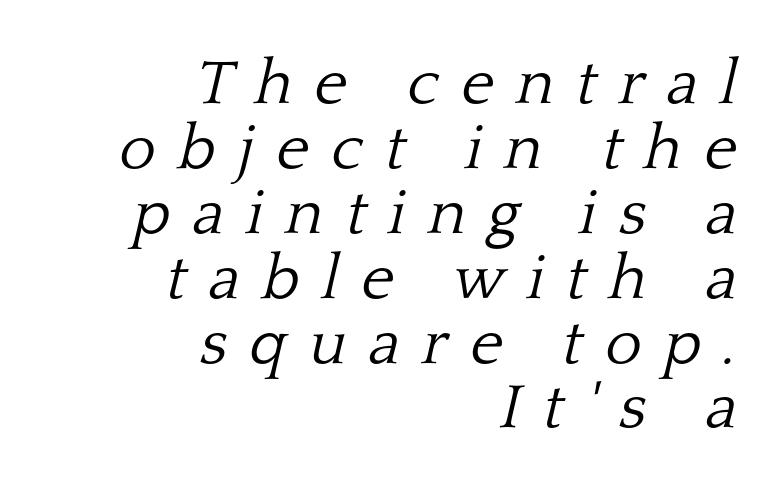
{"serif": "yes", "italic": "yes", "lean": "right", "slant_degrees": 13, "bold": "no", "weight": "light", "width": "normal", "stroke_contrast": "low", "x_height": "medium", "monospaced": "no", "underline": "no", "align": "right", "line_spacing": "tight", "line_spacing_ratio": 1.03, "letter_spacing": "wide", "letter_spacing_em": 0.35, "glyph_px": 63}
